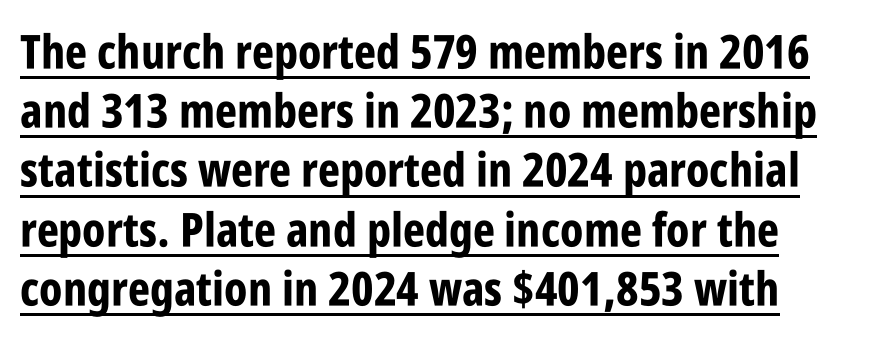
Q: Is the text bold? A: Yes.
Q: Is the text italic (slanted)? A: No, it is upright.
Q: Is the typeface a serif or a sans-serif typeface? A: Sans-serif.
Q: Is the text underlined? A: Yes.
Q: Is the spacing between letters normal or unusually wide? A: Normal.
Q: Is the spacing between lines tight, normal or loose? A: Normal.
Q: Width (condensed, normal, or wide)? A: Condensed.
Q: Stroke contrast? A: Low.
Q: x-height? A: Large.
Q: Monospaced? A: No.
